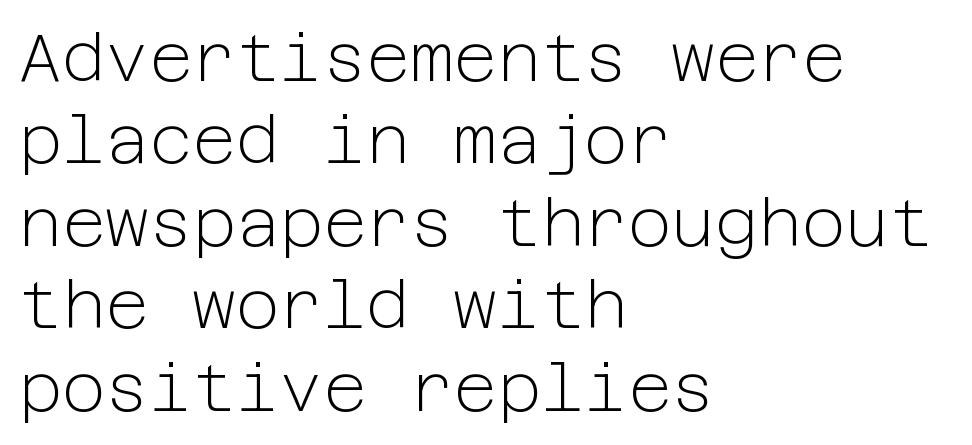
{"serif": "no", "italic": "no", "bold": "no", "weight": "light", "width": "normal", "stroke_contrast": "low", "x_height": "medium", "underline": "no", "align": "left", "line_spacing_ratio": 1.23, "letter_spacing": "normal", "letter_spacing_em": 0.0, "glyph_px": 67}
